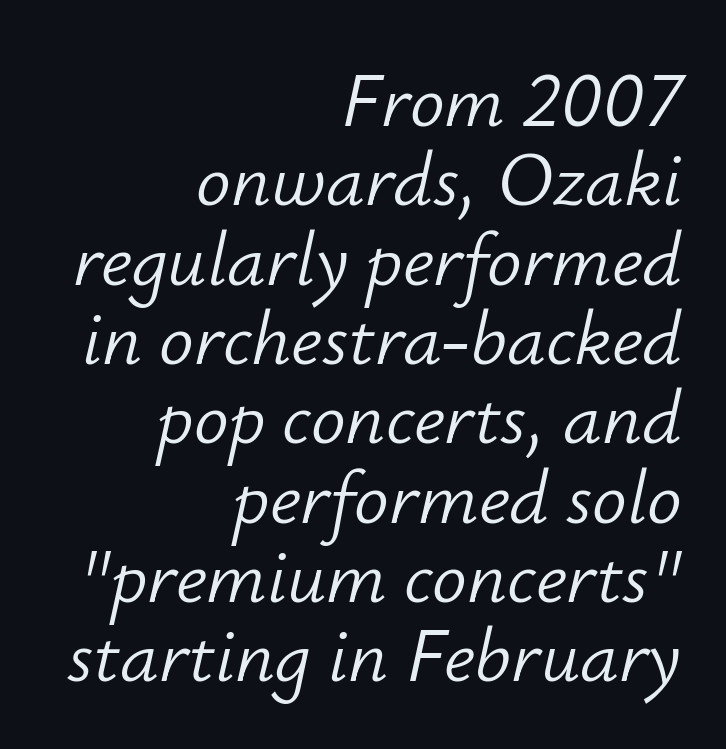
The tracking reads as untouched default to a designer's eye. Right-aligned paragraph, ragged on the left. Leading is clearly below the norm, producing a dense column. Proportional: the letters do not fall into vertical columns.
